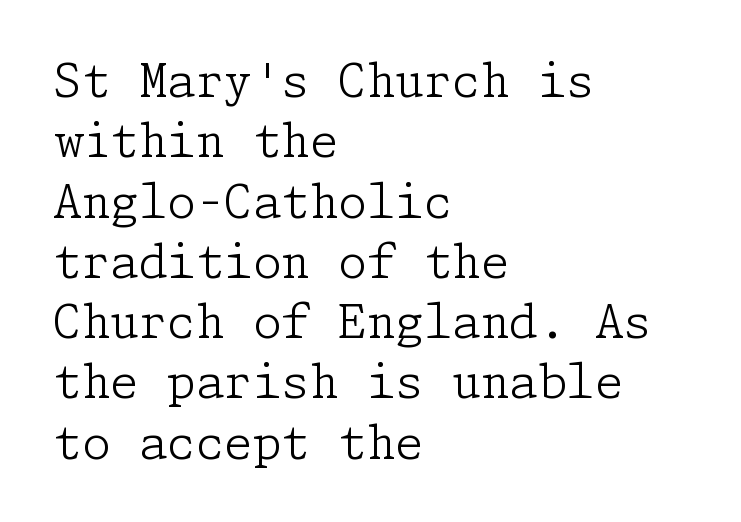
Bare-footed words on every line. Counters stay open thanks to moderate or lighter strokes. Examine the stroke ends and you'll spot serifs. A roman cut, with each character standing at attention. The vertical gap from one line to the next is medium.
